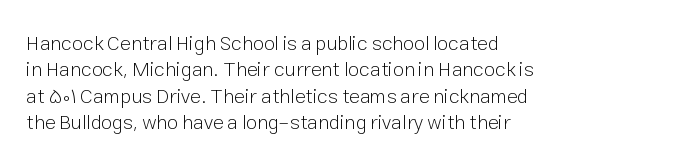
{"italic": "no", "bold": "no", "underline": "no", "align": "left", "line_spacing": "normal", "line_spacing_ratio": 1.32, "letter_spacing": "normal", "letter_spacing_em": 0.0, "glyph_px": 20}
